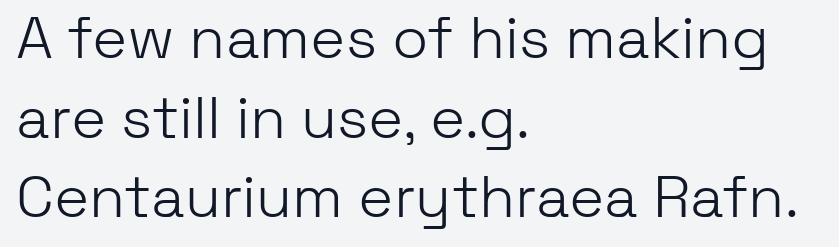
{"serif": "no", "italic": "no", "bold": "no", "weight": "light", "width": "normal", "stroke_contrast": "low", "x_height": "medium", "monospaced": "no", "underline": "no", "align": "left", "line_spacing": "normal", "line_spacing_ratio": 1.35, "letter_spacing": "normal", "letter_spacing_em": 0.0, "glyph_px": 59}
